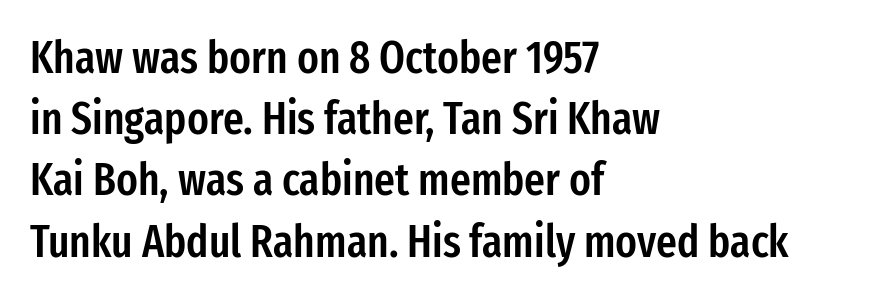
{"serif": "no", "italic": "no", "bold": "semi", "weight": "semibold", "width": "condensed", "stroke_contrast": "low", "x_height": "medium", "monospaced": "no", "underline": "no", "align": "left", "line_spacing": "normal", "line_spacing_ratio": 1.36, "letter_spacing": "normal", "letter_spacing_em": 0.0, "glyph_px": 45}
